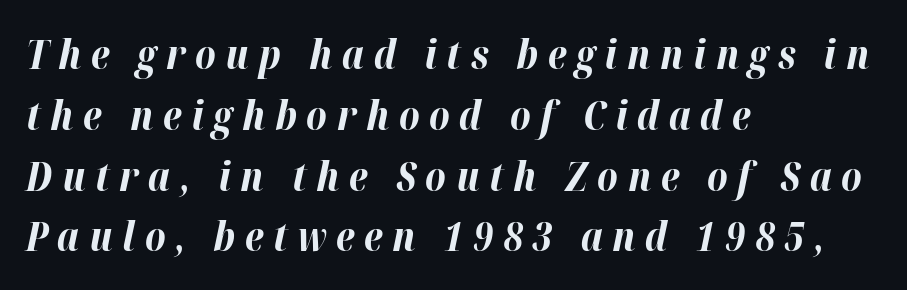
Q: Is the text bold? A: Yes.
Q: Is the text italic (slanted)? A: Yes, it leans right by about 12 degrees.
Q: Is the text underlined? A: No.
Q: How is the paragraph aligned? A: Left-aligned.
Q: Is the spacing between letters normal or unusually wide? A: Unusually wide.
Q: Is the spacing between lines tight, normal or loose? A: Normal.
Q: Width (condensed, normal, or wide)? A: Normal.
Q: Stroke contrast? A: High.
Q: x-height? A: Medium.
Q: Monospaced? A: No.
